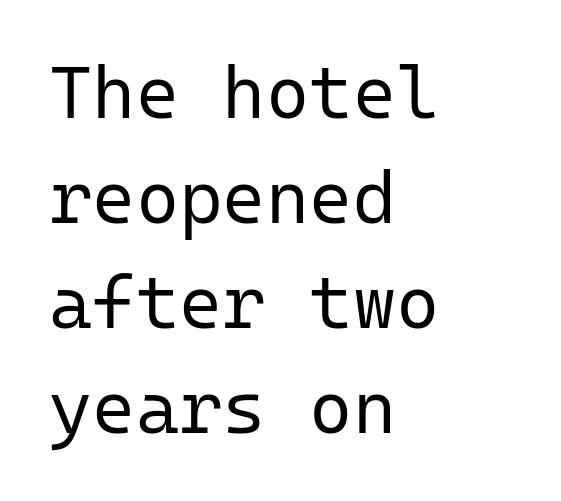
Q: Is the text bold? A: No.
Q: Is the text italic (slanted)? A: No, it is upright.
Q: Is the typeface a serif or a sans-serif typeface? A: Sans-serif.
Q: Is the text underlined? A: No.
Q: How is the paragraph aligned? A: Left-aligned.
Q: Is the spacing between letters normal or unusually wide? A: Normal.
Q: Is the spacing between lines tight, normal or loose? A: Normal.
Q: Width (condensed, normal, or wide)? A: Normal.
Q: Stroke contrast? A: Low.
Q: x-height? A: Medium.
Q: Monospaced? A: Yes.
